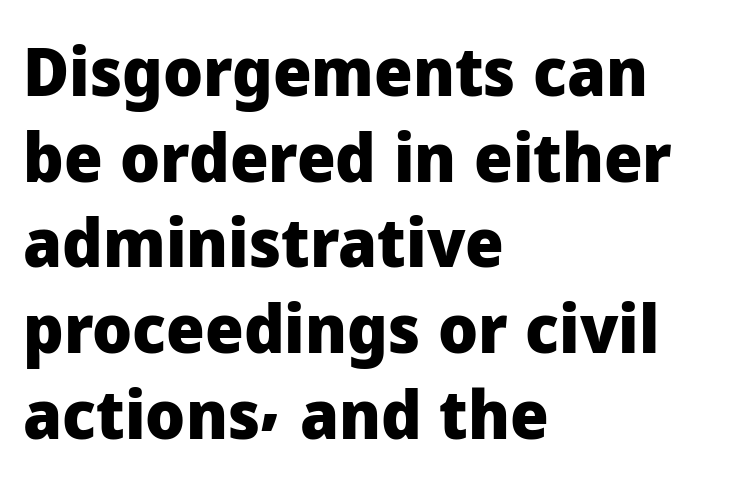
The image shows 68 px heavy sans-serif type, upright; set left-aligned, normal line spacing (1.26x), normal letter spacing, not underlined; low stroke contrast and a medium x-height.
